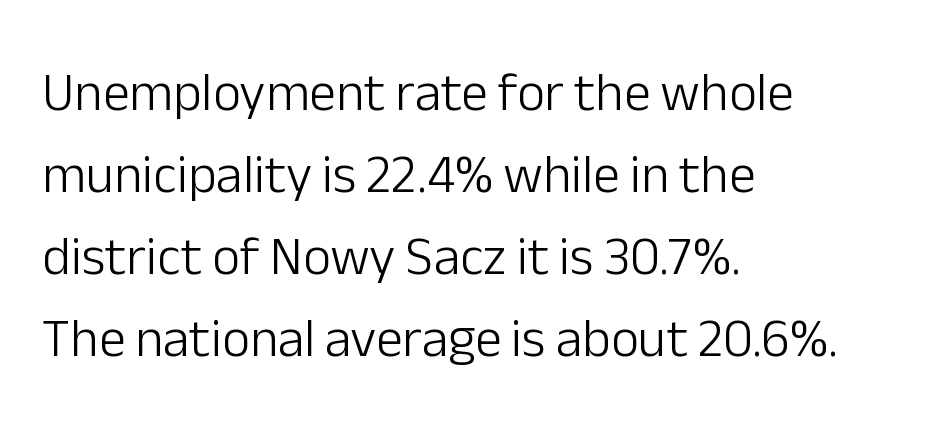
Q: Is the text bold? A: No.
Q: Is the text italic (slanted)? A: No, it is upright.
Q: Is the typeface a serif or a sans-serif typeface? A: Sans-serif.
Q: Is the text underlined? A: No.
Q: How is the paragraph aligned? A: Left-aligned.
Q: Is the spacing between letters normal or unusually wide? A: Normal.
Q: Is the spacing between lines tight, normal or loose? A: Normal.
Q: Width (condensed, normal, or wide)? A: Normal.
Q: Stroke contrast? A: Low.
Q: x-height? A: Medium.
Q: Monospaced? A: No.
